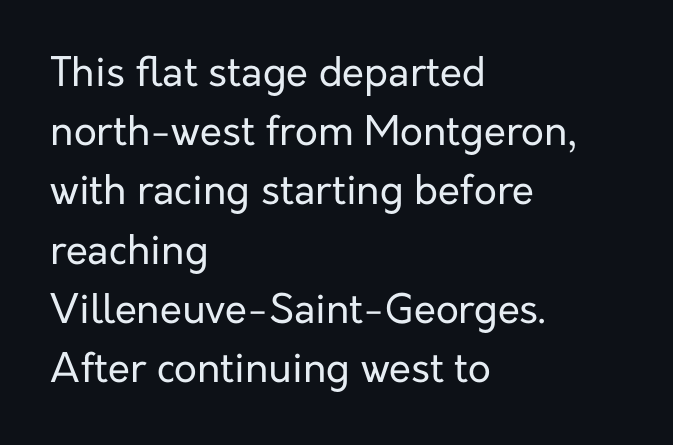
These lines stack with their left ends in a neat column. Each stroke keeps to a modest, everyday thickness or less. The glyphs are unaccompanied by any horizontal stroke below them. The face used here is a sans, in the tradition of grotesques and geometrics.
